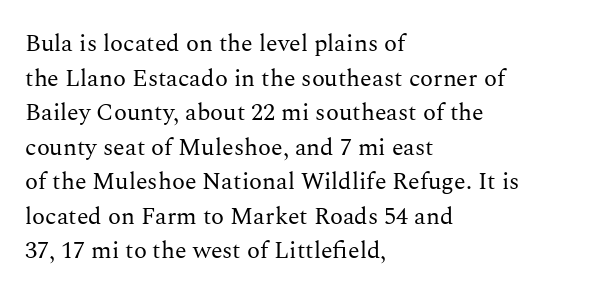
Q: Is the text bold? A: No.
Q: Is the text italic (slanted)? A: No, it is upright.
Q: Is the text underlined? A: No.
Q: How is the paragraph aligned? A: Left-aligned.
Q: Is the spacing between letters normal or unusually wide? A: Normal.
Q: Is the spacing between lines tight, normal or loose? A: Normal.
